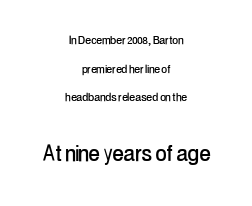
The image shows 27 px text type, upright; set centered, loose line spacing (2.05x), normal letter spacing, not underlined; the second (bottom) block is 1.93x larger.
